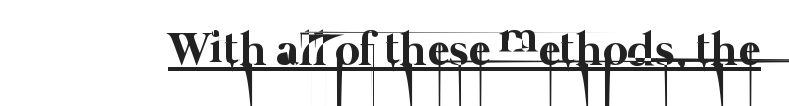
The image shows 47 px thin type; set normal letter spacing, underlined; low stroke contrast and a medium x-height.
